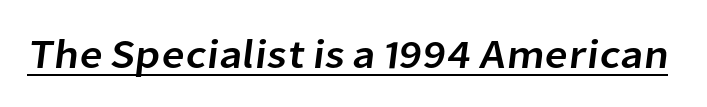
{"serif": "no", "width": "normal", "stroke_contrast": "low", "x_height": "medium", "monospaced": "no", "underline": "yes", "letter_spacing": "normal", "letter_spacing_em": 0.0, "glyph_px": 41}
